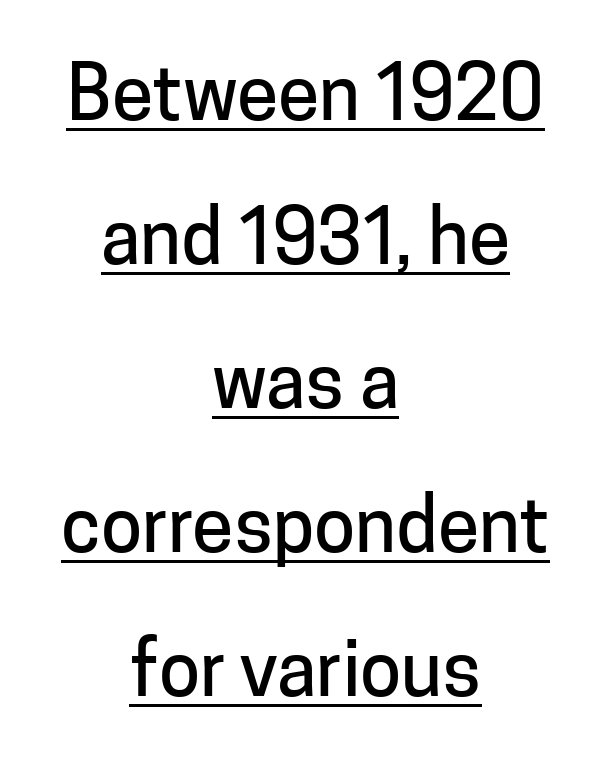
The image shows 75 px sans-serif type, upright; set centered, loose line spacing (1.92x), normal letter spacing, underlined; low stroke contrast and a medium x-height.
